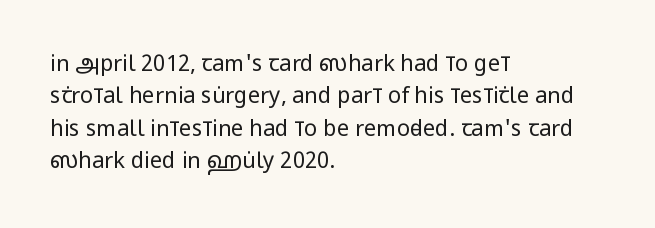
The image shows 22 px text type, upright; set left-aligned, normal line spacing (1.47x), normal letter spacing, not underlined.
